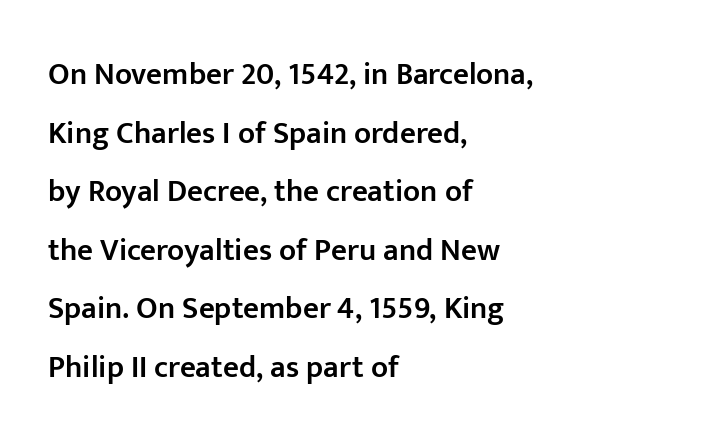
The image shows 31 px semibold sans-serif type, upright; set left-aligned, line spacing 1.89x, normal letter spacing, not underlined; low stroke contrast and a medium x-height.
